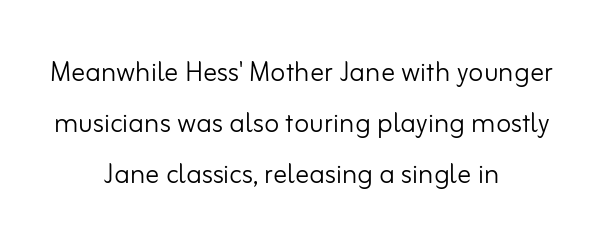
{"serif": "no", "italic": "no", "bold": "no", "weight": "light", "width": "normal", "stroke_contrast": "low", "x_height": "small", "monospaced": "no", "underline": "no", "align": "center", "line_spacing": "normal", "line_spacing_ratio": 1.46, "letter_spacing": "normal", "letter_spacing_em": 0.0, "glyph_px": 35}
